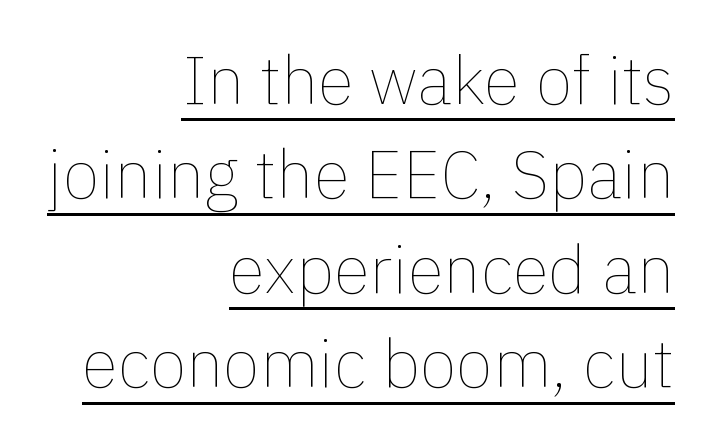
{"italic": "no", "bold": "no", "weight": "thin", "width": "normal", "stroke_contrast": "low", "x_height": "medium", "monospaced": "no", "underline": "yes", "align": "right", "line_spacing": "normal", "line_spacing_ratio": 1.41, "letter_spacing": "normal", "letter_spacing_em": 0.0, "glyph_px": 67}
